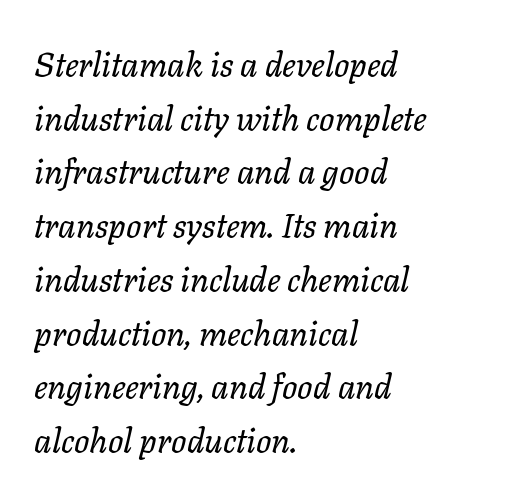
Q: Is the text bold? A: No.
Q: Is the text italic (slanted)? A: Yes, it leans right by about 11 degrees.
Q: Is the text underlined? A: No.
Q: How is the paragraph aligned? A: Left-aligned.
Q: Is the spacing between letters normal or unusually wide? A: Normal.
Q: Is the spacing between lines tight, normal or loose? A: Normal.
Q: Width (condensed, normal, or wide)? A: Normal.
Q: Stroke contrast? A: Low.
Q: x-height? A: Medium.
Q: Monospaced? A: No.
